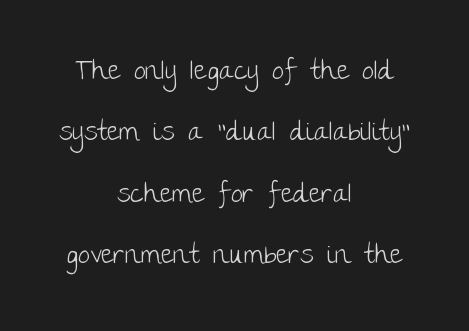
Check under the words: just untouched page. Bold? No — there's no thickening of the strokes. Regarding leading, the lines here are spaced well apart. Tracking here is standard; glyphs follow each other at the usual distance. Style check: upright.
